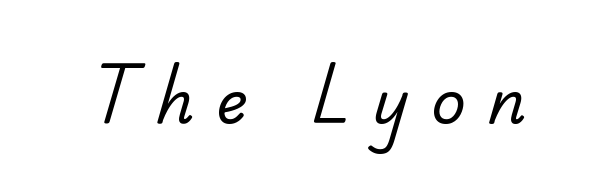
Q: Is the text bold? A: No.
Q: Is the typeface a serif or a sans-serif typeface? A: Sans-serif.
Q: Is the text underlined? A: No.
Q: Is the spacing between letters normal or unusually wide? A: Unusually wide.
Q: Width (condensed, normal, or wide)? A: Normal.
Q: Stroke contrast? A: Low.
Q: x-height? A: Small.
Q: Monospaced? A: No.
